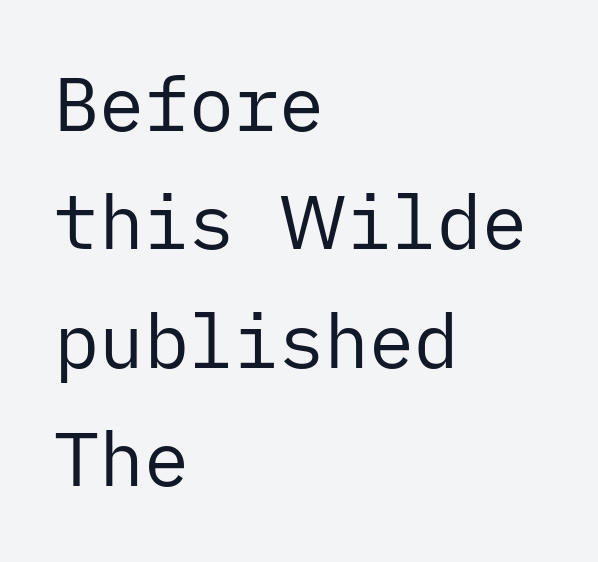
Q: Is the text bold? A: No.
Q: Is the text italic (slanted)? A: No, it is upright.
Q: Is the typeface a serif or a sans-serif typeface? A: Sans-serif.
Q: Is the text underlined? A: No.
Q: How is the paragraph aligned? A: Left-aligned.
Q: Is the spacing between letters normal or unusually wide? A: Normal.
Q: Is the spacing between lines tight, normal or loose? A: Normal.
Q: Width (condensed, normal, or wide)? A: Normal.
Q: Stroke contrast? A: Low.
Q: x-height? A: Medium.
